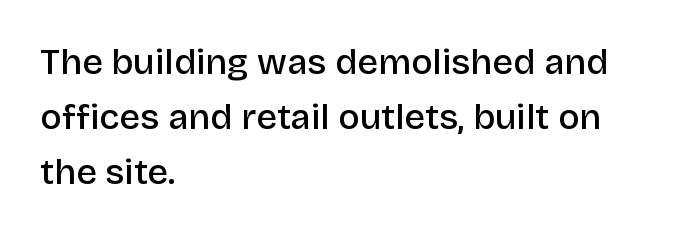
The image shows 36 px semibold sans-serif type, upright; set left-aligned, normal line spacing (1.53x), normal letter spacing, not underlined; low stroke contrast and a large x-height.
